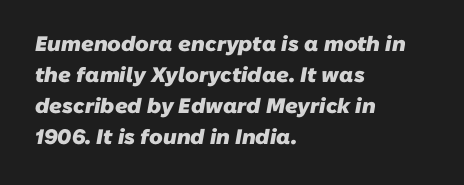
{"bold": "yes", "underline": "no", "align": "left", "line_spacing": "normal", "line_spacing_ratio": 1.48, "letter_spacing": "normal", "letter_spacing_em": 0.0, "glyph_px": 21}
